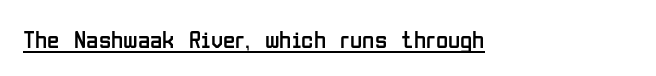
Q: Is the text bold? A: No.
Q: Is the text italic (slanted)? A: No, it is upright.
Q: Is the text underlined? A: Yes.
Q: Is the spacing between letters normal or unusually wide? A: Normal.
